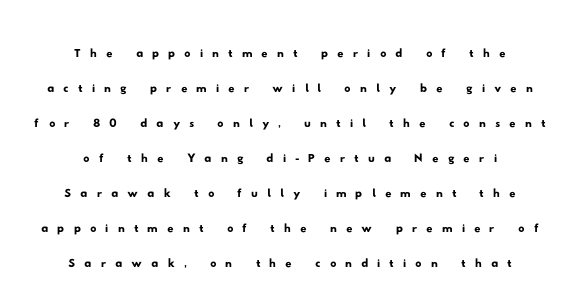
Each new line begins almost immediately beneath the previous one. Serifs: no, the terminals of the letterforms are clean. Spacing verdict: proportional, widths tailored to each character. Neither beginnings nor endings align; midpoints do. Words appear elongated and porous because spacing is wide.
